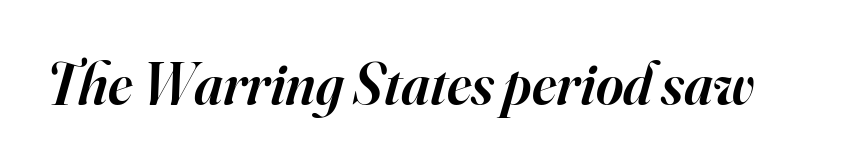
Anything drawn beneath the words? Only blank space. On the weight axis this lands at semibold, roughly 600. Does the lettering tilt? It does — this is italic. A typesetter would call this proportional, since set widths differ per character. What kind of face is this? One with serifs. Letter spacing: default.
